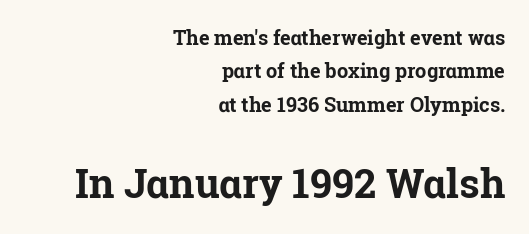
Q: Is the text bold? A: Yes.
Q: Is the text italic (slanted)? A: No, it is upright.
Q: Is the typeface a serif or a sans-serif typeface? A: Serif.
Q: Is the text underlined? A: No.
Q: How is the paragraph aligned? A: Right-aligned.
Q: Is the spacing between letters normal or unusually wide? A: Normal.
Q: Is the spacing between lines tight, normal or loose? A: Normal.
Q: Which block of text is set in a larger size, the first (top) or the second (bottom)? A: The second (bottom) one.
Q: Width (condensed, normal, or wide)? A: Normal.
Q: Stroke contrast? A: Low.
Q: x-height? A: Medium.
Q: Monospaced? A: No.
